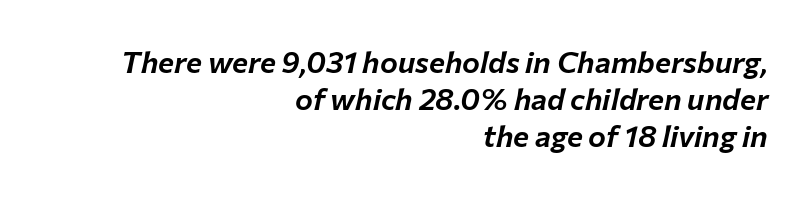
Q: Is the text italic (slanted)? A: Yes, it leans right by about 12 degrees.
Q: Is the text underlined? A: No.
Q: How is the paragraph aligned? A: Right-aligned.
Q: Is the spacing between letters normal or unusually wide? A: Normal.
Q: Width (condensed, normal, or wide)? A: Normal.
Q: Stroke contrast? A: Low.
Q: x-height? A: Medium.
Q: Monospaced? A: No.
